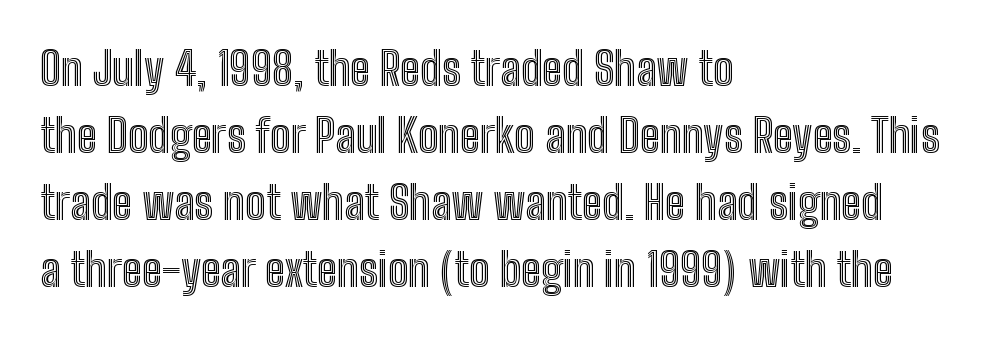
The image shows 46 px condensed type, upright; set left-aligned, normal line spacing (1.46x), normal letter spacing, not underlined; a medium x-height.
